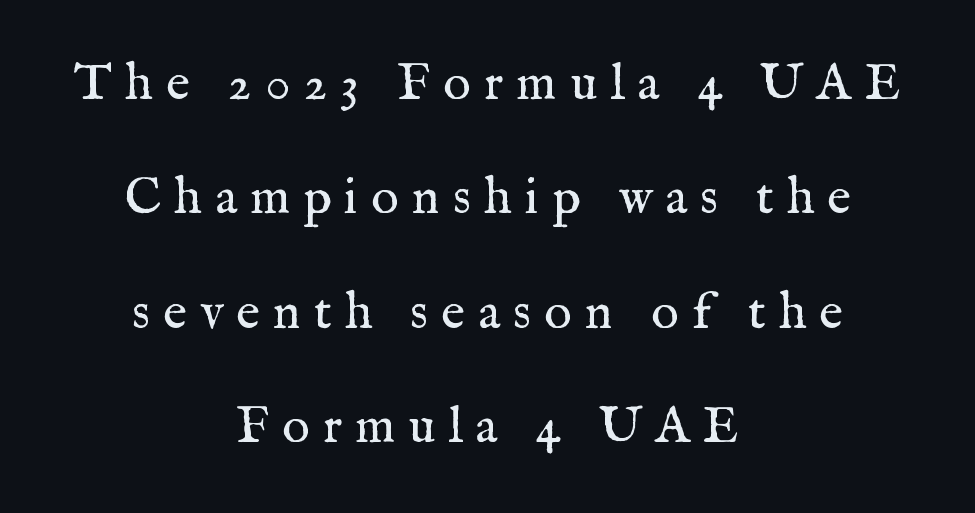
Q: Is the text bold? A: No.
Q: Is the text italic (slanted)? A: No, it is upright.
Q: Is the typeface a serif or a sans-serif typeface? A: Serif.
Q: Is the text underlined? A: No.
Q: How is the paragraph aligned? A: Centered.
Q: Is the spacing between letters normal or unusually wide? A: Unusually wide.
Q: Is the spacing between lines tight, normal or loose? A: Loose.
Q: Width (condensed, normal, or wide)? A: Normal.
Q: Stroke contrast? A: Medium.
Q: x-height? A: Medium.
Q: Monospaced? A: No.
